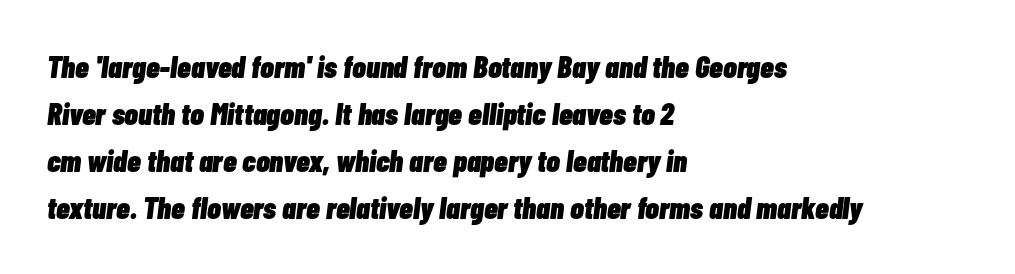
The image shows 31 px heavy, condensed type, italic (leaning right); set left-aligned, normal line spacing (1.52x), normal letter spacing, not underlined; low stroke contrast and a medium x-height.
